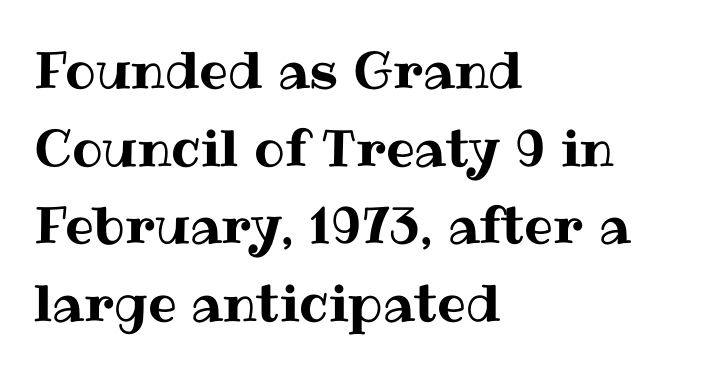
The compositor pushed each line to the left boundary. Spacing verdict: proportional, widths tailored to each character. Honestly, the letter spacing is just normal — you wouldn't notice it. Whoever set this chose a conventional vertical rhythm. A clean baseline with only descenders dipping below it. Tall strokes in this sample are plumb rather than angled.
